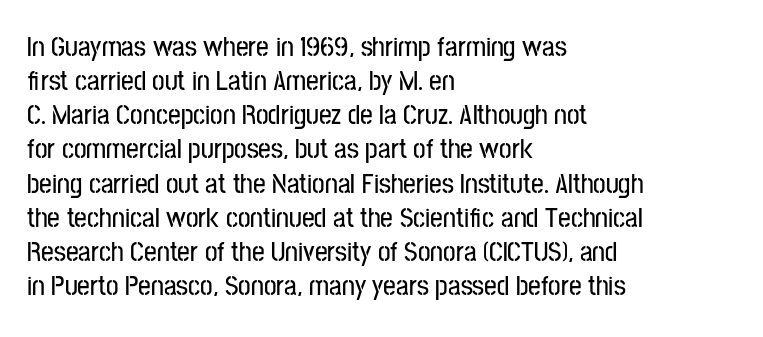
Q: Is the text italic (slanted)? A: No, it is upright.
Q: Is the typeface a serif or a sans-serif typeface? A: Sans-serif.
Q: Is the text underlined? A: No.
Q: How is the paragraph aligned? A: Left-aligned.
Q: Is the spacing between letters normal or unusually wide? A: Normal.
Q: Width (condensed, normal, or wide)? A: Condensed.
Q: Stroke contrast? A: Low.
Q: x-height? A: Medium.
Q: Monospaced? A: No.
